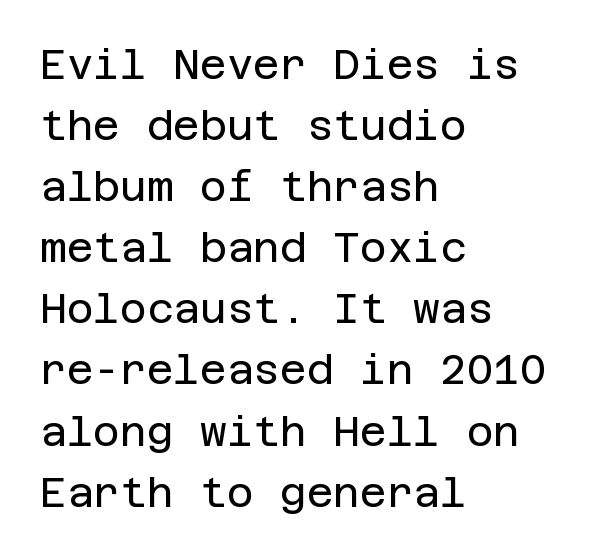
Q: Is the text bold? A: No.
Q: Is the text italic (slanted)? A: No, it is upright.
Q: Is the typeface a serif or a sans-serif typeface? A: Sans-serif.
Q: Is the text underlined? A: No.
Q: How is the paragraph aligned? A: Left-aligned.
Q: Is the spacing between letters normal or unusually wide? A: Normal.
Q: Is the spacing between lines tight, normal or loose? A: Normal.
Q: Width (condensed, normal, or wide)? A: Normal.
Q: Stroke contrast? A: Low.
Q: x-height? A: Large.
